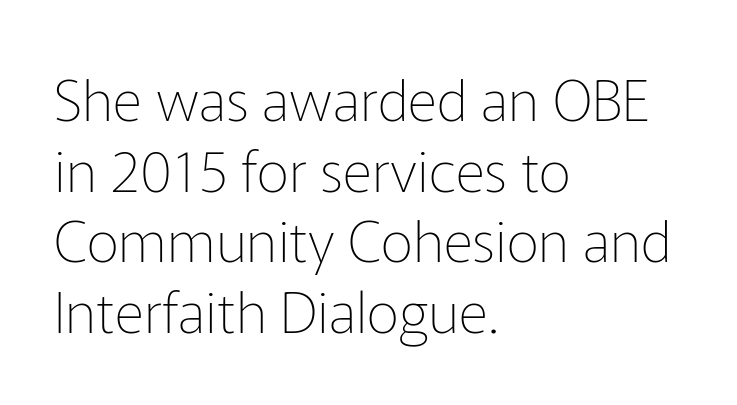
{"serif": "no", "italic": "no", "bold": "no", "weight": "thin", "width": "normal", "stroke_contrast": "low", "x_height": "medium", "monospaced": "no", "underline": "no", "align": "left", "line_spacing_ratio": 1.24, "letter_spacing": "normal", "letter_spacing_em": 0.0, "glyph_px": 57}
